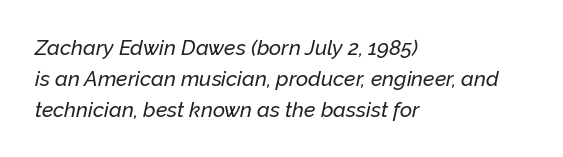
Q: Is the text italic (slanted)? A: Yes, it leans right by about 12 degrees.
Q: Is the text underlined? A: No.
Q: How is the paragraph aligned? A: Left-aligned.
Q: Is the spacing between letters normal or unusually wide? A: Normal.
Q: Is the spacing between lines tight, normal or loose? A: Normal.
